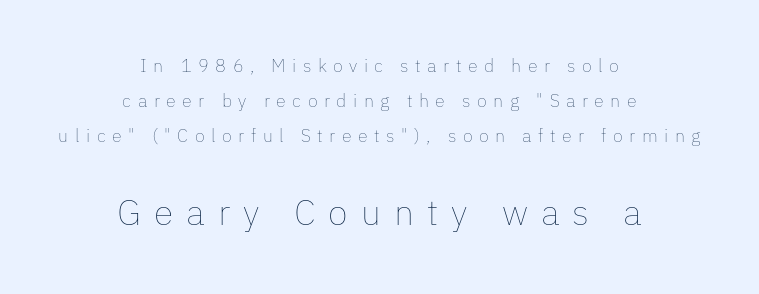
The strip under each line holds only bare page. Compared with typical body copy, the letter spacing here is much looser. A student would notice the bottom passage is typeset larger than what precedes it. If you folded the block vertically in half, each line would mirror itself in length.
